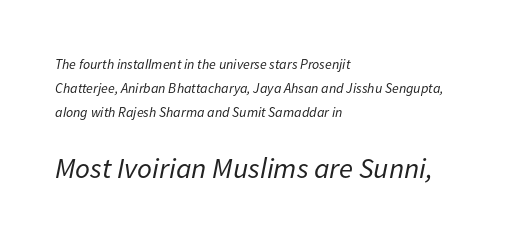
Q: Is the text bold? A: No.
Q: Is the text italic (slanted)? A: Yes, it leans right by about 11 degrees.
Q: Is the text underlined? A: No.
Q: How is the paragraph aligned? A: Left-aligned.
Q: Is the spacing between letters normal or unusually wide? A: Normal.
Q: Which block of text is set in a larger size, the first (top) or the second (bottom)? A: The second (bottom) one.
Q: Width (condensed, normal, or wide)? A: Normal.
Q: Stroke contrast? A: Low.
Q: x-height? A: Medium.
Q: Monospaced? A: No.
